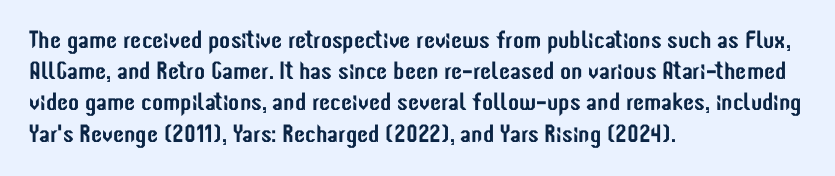
{"italic": "no", "underline": "no", "align": "left", "line_spacing": "normal", "line_spacing_ratio": 1.25, "letter_spacing": "normal", "letter_spacing_em": 0.0, "glyph_px": 25}
